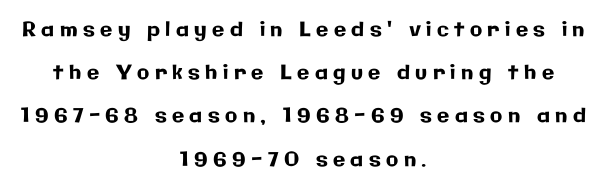
{"italic": "no", "underline": "no", "align": "center", "line_spacing": "loose", "line_spacing_ratio": 2.16, "letter_spacing": "wide", "letter_spacing_em": 0.27, "glyph_px": 20}
